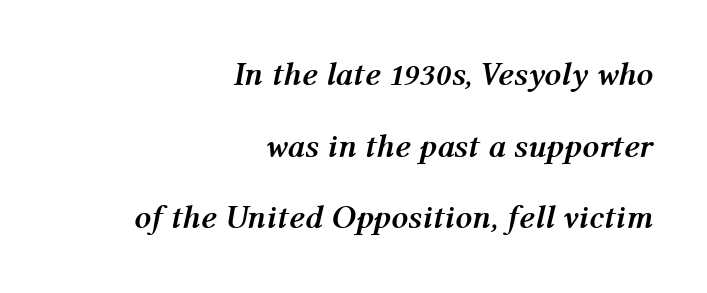
The image shows 33 px semibold type, italic (leaning right); set right-aligned, loose line spacing (2.17x), normal letter spacing, not underlined; medium stroke contrast and a medium x-height.
